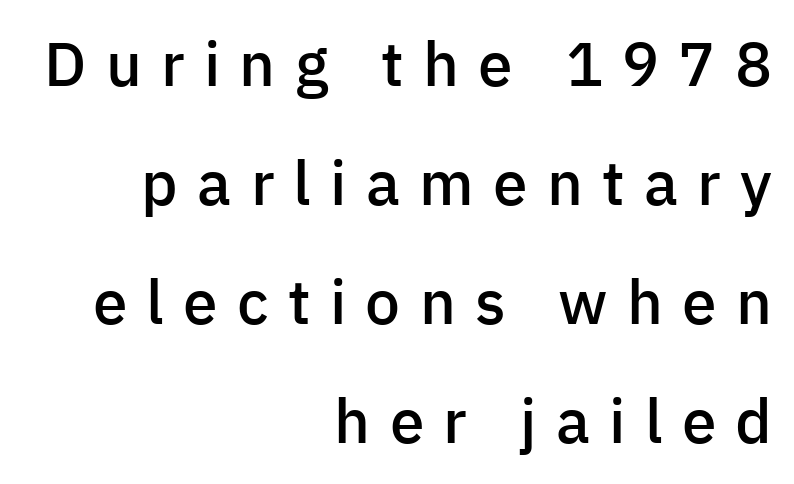
Q: Is the text bold? A: Semi-bold.
Q: Is the text italic (slanted)? A: No, it is upright.
Q: Is the typeface a serif or a sans-serif typeface? A: Sans-serif.
Q: Is the text underlined? A: No.
Q: How is the paragraph aligned? A: Right-aligned.
Q: Is the spacing between letters normal or unusually wide? A: Unusually wide.
Q: Is the spacing between lines tight, normal or loose? A: Loose.
Q: Width (condensed, normal, or wide)? A: Normal.
Q: Stroke contrast? A: Low.
Q: x-height? A: Medium.
Q: Monospaced? A: No.
